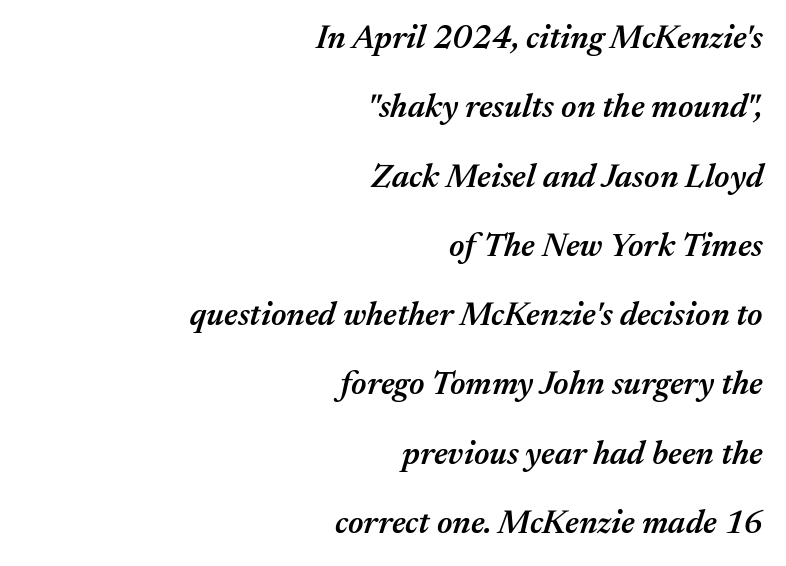
Clear beneath every line of the passage. Is the letter spacing exaggerated? No — it looks like the ordinary default. The rendering applies a slant to the glyphs. A student would call this right alignment; a typographer would say flush right, rag left.
